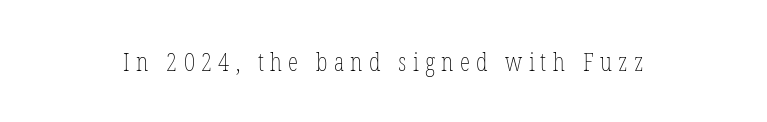
Q: Is the text bold? A: No.
Q: Is the text italic (slanted)? A: No, it is upright.
Q: Is the text underlined? A: No.
Q: Is the spacing between letters normal or unusually wide? A: Unusually wide.
